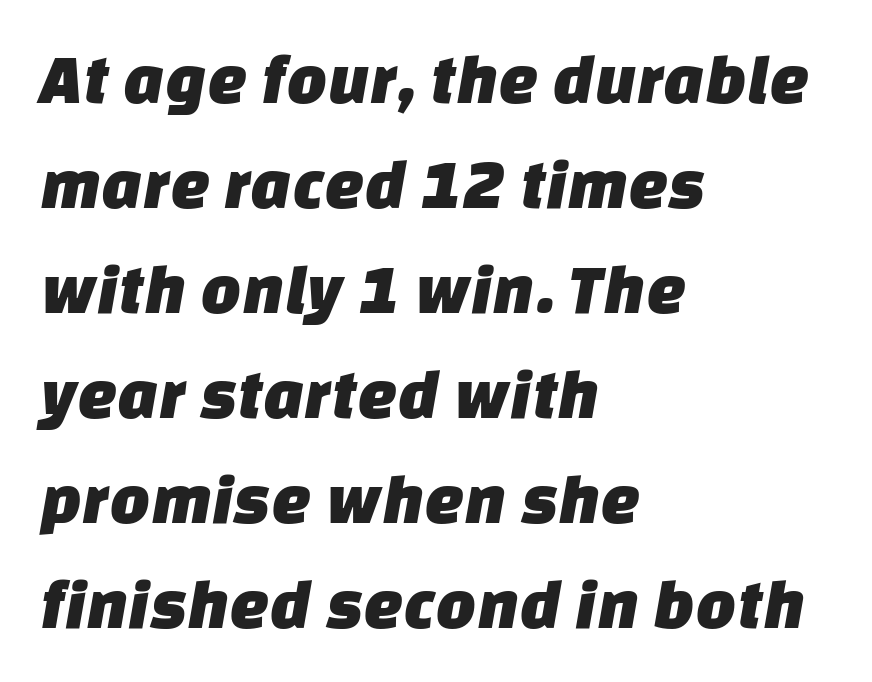
The image shows 71 px sans-serif type; set left-aligned, normal line spacing (1.48x), normal letter spacing, not underlined; low stroke contrast and a large x-height.
